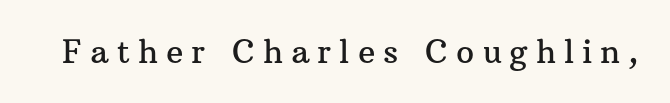
The image shows 32 px serif type, upright; set unusually wide letter spacing (+0.25 em), not underlined; medium stroke contrast and a medium x-height.
